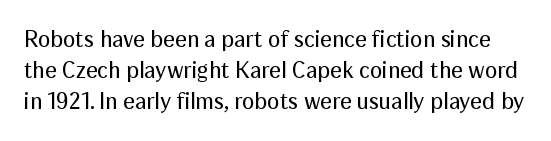
{"italic": "no", "bold": "no", "underline": "no", "line_spacing": "normal", "line_spacing_ratio": 1.35, "letter_spacing": "normal", "letter_spacing_em": 0.0, "glyph_px": 23}
